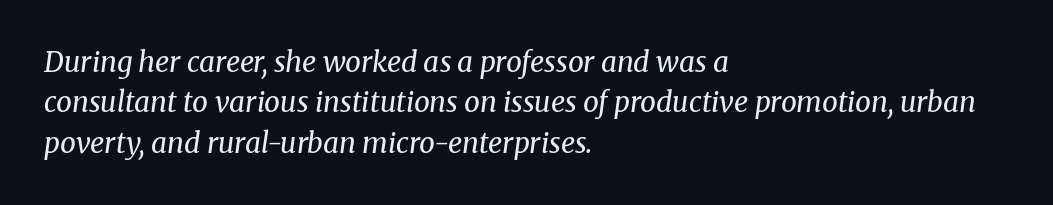
How would I describe the line gaps? Plain and ordinary. The glyphs in this specimen are seriffed. The passage shown is typed in a proportional face where columns would drift. The letterforms sit at book weight or below. The typography opts for an oblique posture over an upright one.
